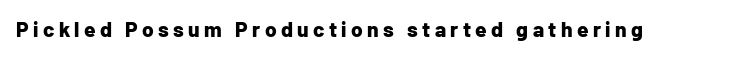
The image shows 21 px bold type, upright; set unusually wide letter spacing (+0.21 em), not underlined.
